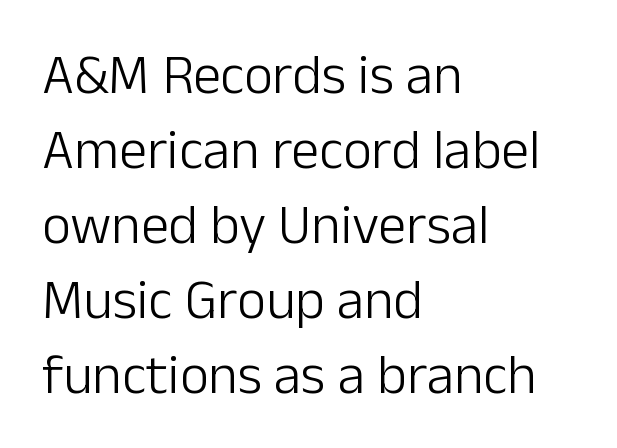
{"serif": "no", "italic": "no", "bold": "no", "weight": "light", "width": "normal", "stroke_contrast": "low", "x_height": "medium", "monospaced": "no", "underline": "no", "align": "left", "line_spacing": "normal", "line_spacing_ratio": 1.34, "letter_spacing": "normal", "letter_spacing_em": 0.0, "glyph_px": 56}
